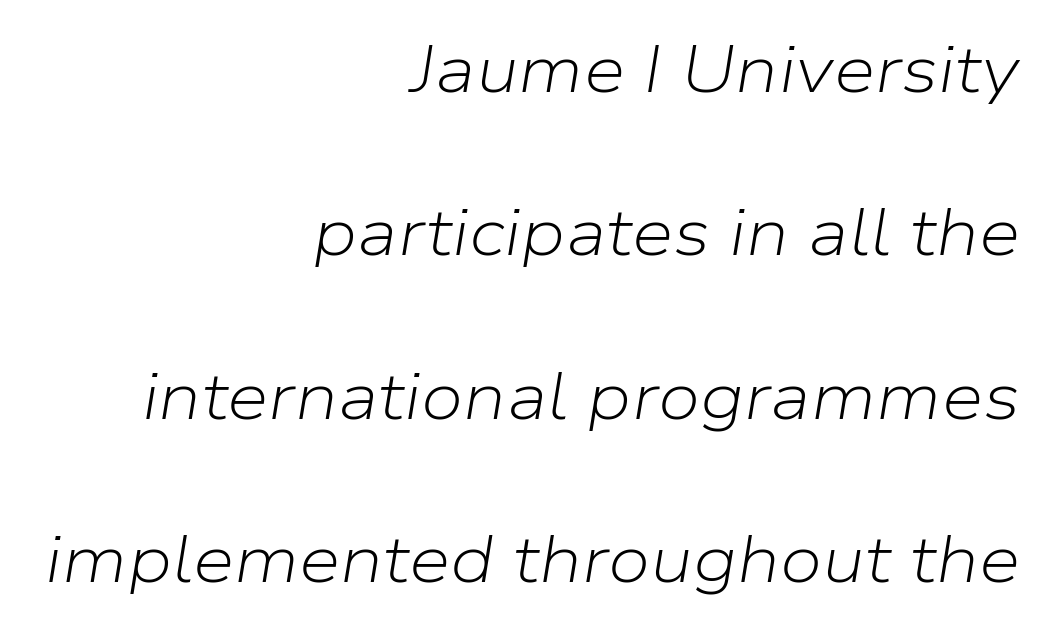
{"italic": "yes", "lean": "right", "slant_degrees": 9, "bold": "no", "weight": "light", "width": "normal", "stroke_contrast": "low", "x_height": "medium", "monospaced": "no", "underline": "no", "align": "right", "line_spacing": "loose", "line_spacing_ratio": 2.44, "letter_spacing": "normal", "letter_spacing_em": 0.0, "glyph_px": 67}
